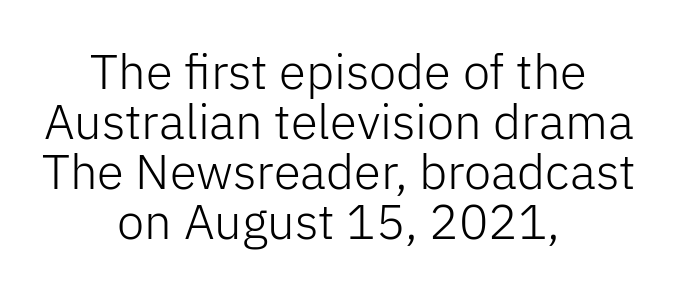
The image shows 49 px light sans-serif type, upright; set centered, tight line spacing (1.02x), normal letter spacing, not underlined; low stroke contrast and a medium x-height.
